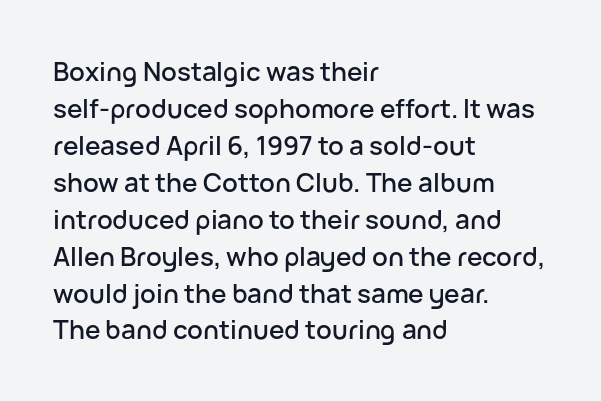
{"italic": "no", "underline": "no", "align": "left", "line_spacing": "normal", "line_spacing_ratio": 1.42, "letter_spacing": "normal", "letter_spacing_em": 0.0, "glyph_px": 26}
